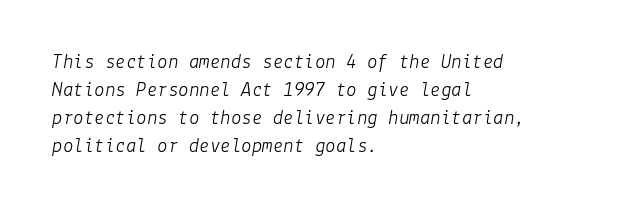
What stands out about the letter spacing? Nothing — it is the standard amount. What's the leading like? Ordinary, nothing unusual. Lines of text with bare space underneath. The text carries the slant typical of an italic or oblique font.
